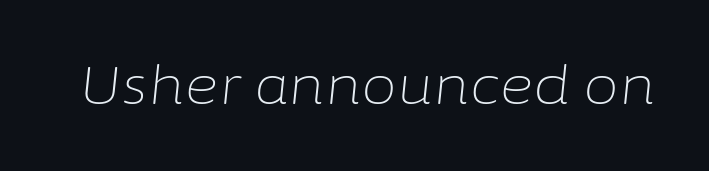
Q: Is the text bold? A: No.
Q: Is the text italic (slanted)? A: Yes, it leans right by about 6 degrees.
Q: Is the text underlined? A: No.
Q: Is the spacing between letters normal or unusually wide? A: Normal.
Q: Width (condensed, normal, or wide)? A: Normal.
Q: Stroke contrast? A: Low.
Q: x-height? A: Medium.
Q: Monospaced? A: No.
